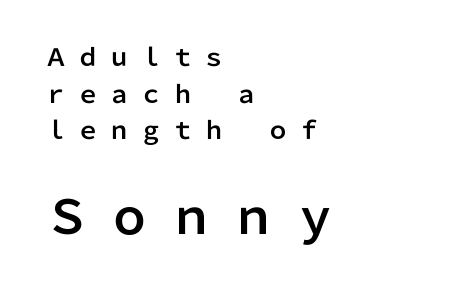
The glyphs are unaccompanied by any horizontal stroke below them. Glyph-to-glyph distance is far greater than everyday printed text. Serif or sans? Sans — the stroke terminals are bare. Is the lower block the larger one? Yes — the lower block carries the bigger type. Posture: upright roman.
